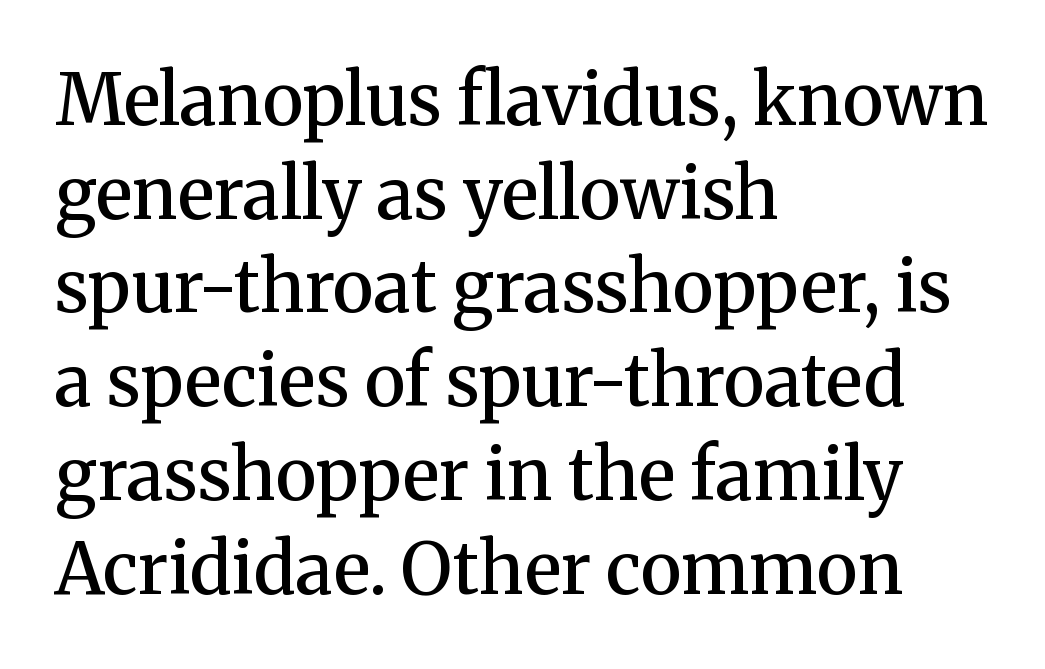
This sample has the flowing, uneven cadence of proportional lettering. Caption: multi-line text, flush left, ragged right. Each glyph is drawn with semibold strokes, heavier than normal yet not fully bold. The letters stand upright; this is a roman face.
